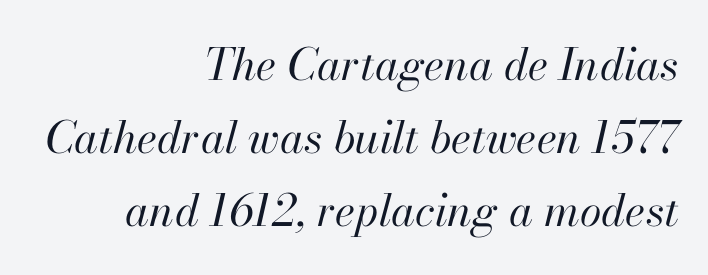
The image shows 44 px regular-weight type, italic (leaning right); set right-aligned, normal line spacing (1.66x), normal letter spacing, not underlined; high stroke contrast and a small x-height.
